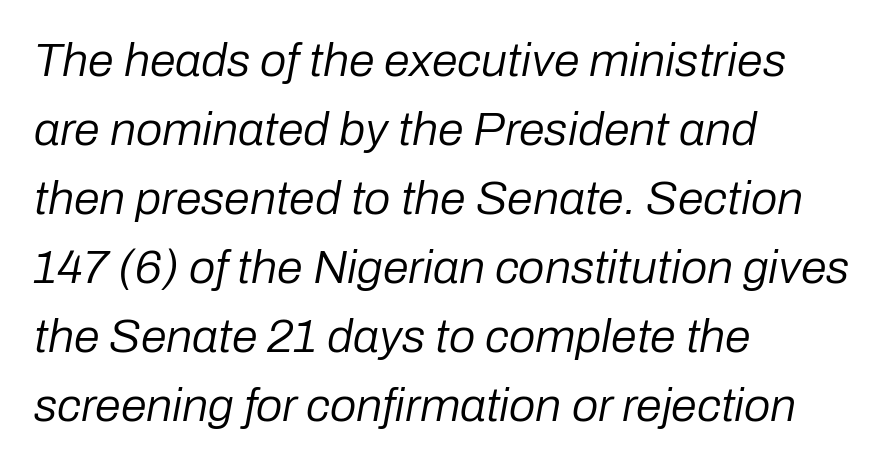
The image shows 47 px regular-weight type, italic (leaning right); set left-aligned, normal line spacing (1.47x), normal letter spacing, not underlined; low stroke contrast and a medium x-height.
